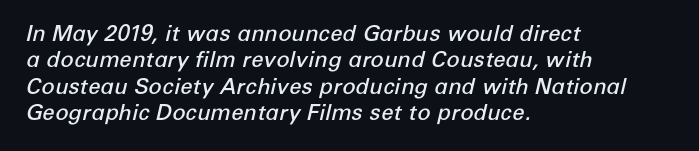
Q: Is the text bold? A: Semi-bold.
Q: Is the text italic (slanted)? A: Yes, it leans right by about 12 degrees.
Q: Is the text underlined? A: No.
Q: How is the paragraph aligned? A: Left-aligned.
Q: Is the spacing between letters normal or unusually wide? A: Normal.
